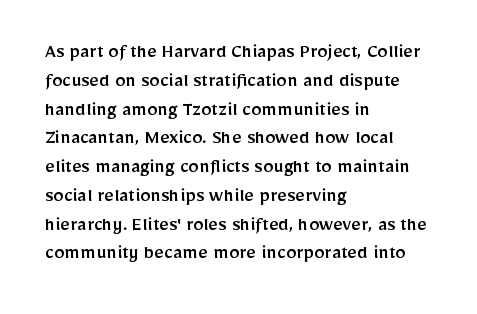
The compositor pushed each line to the left boundary. The strip under each line holds only bare page. When letters stand straight like this, we call the style roman or upright. Letter spacing: default. In terms of leading, this rendering sits right in the middle.
